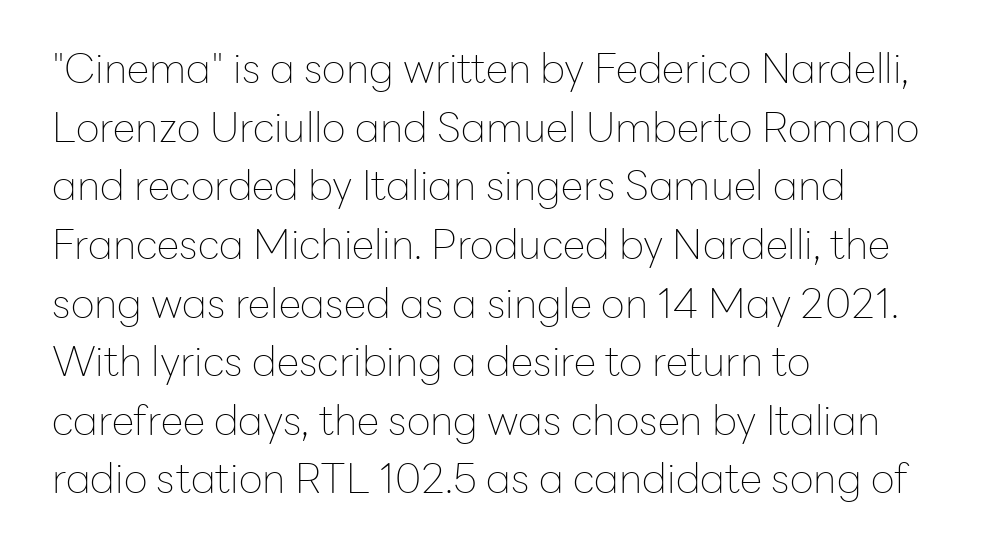
Q: Is the text bold? A: No.
Q: Is the text italic (slanted)? A: No, it is upright.
Q: Is the typeface a serif or a sans-serif typeface? A: Sans-serif.
Q: Is the text underlined? A: No.
Q: How is the paragraph aligned? A: Left-aligned.
Q: Is the spacing between letters normal or unusually wide? A: Normal.
Q: Is the spacing between lines tight, normal or loose? A: Normal.
Q: Width (condensed, normal, or wide)? A: Normal.
Q: Stroke contrast? A: Low.
Q: x-height? A: Medium.
Q: Monospaced? A: No.
